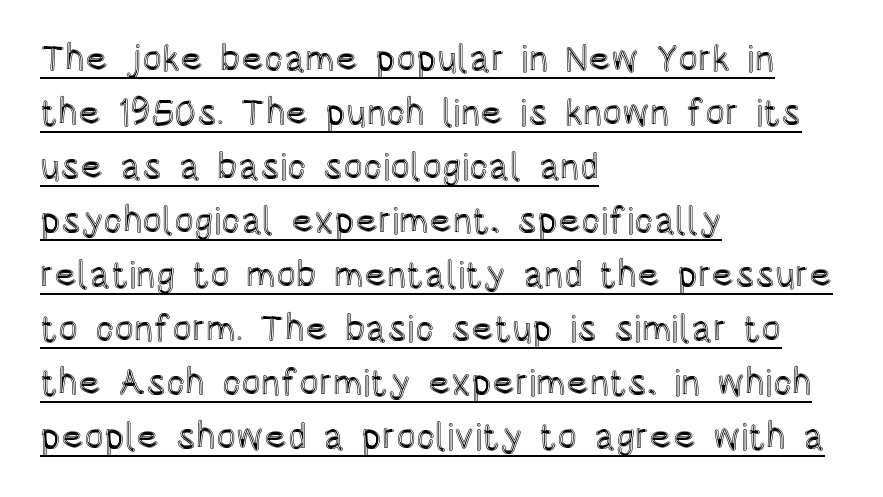
Q: Is the text italic (slanted)? A: No, it is upright.
Q: Is the text underlined? A: Yes.
Q: How is the paragraph aligned? A: Left-aligned.
Q: Is the spacing between letters normal or unusually wide? A: Normal.
Q: Is the spacing between lines tight, normal or loose? A: Normal.
Q: Width (condensed, normal, or wide)? A: Condensed.
Q: x-height? A: Large.
Q: Monospaced? A: No.
